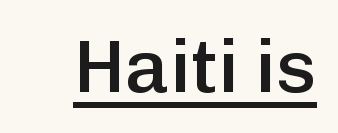
{"serif": "no", "italic": "no", "bold": "semi", "weight": "semibold", "width": "normal", "stroke_contrast": "low", "x_height": "medium", "monospaced": "no", "underline": "yes", "letter_spacing": "normal", "letter_spacing_em": 0.0, "glyph_px": 74}
